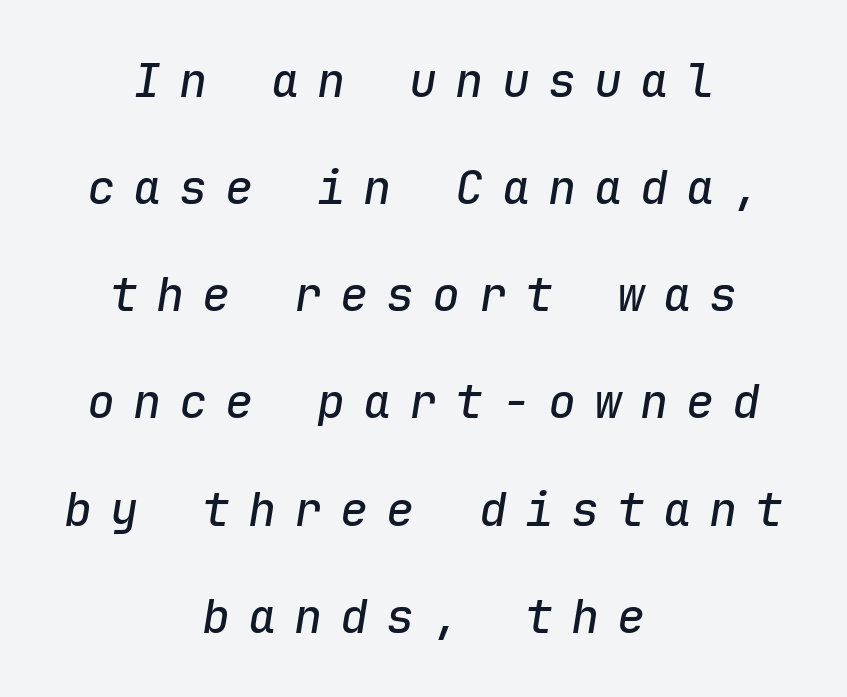
Characters are canted at an angle relative to the baseline's perpendicular. The baseline area is clear. The line texture is sparse and dotted thanks to wide tracking. Is the block centered? Yes — each line is placed symmetrically about the middle. Here the designer chose a console-style face with uniform glyph widths. Students, observe: this is what heavily led, spacious text looks like.
